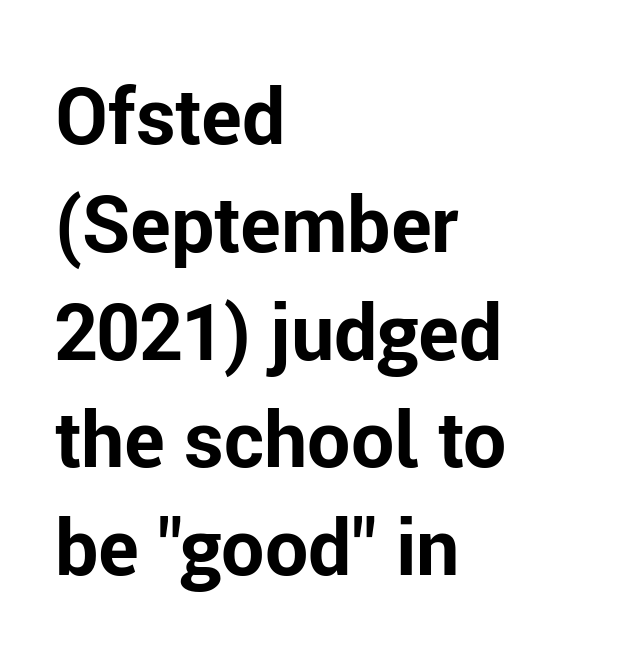
A typesetter would call this proportional, since set widths differ per character. Grotesque or geometric, the face here clearly has no serifs. The characters look thick and weighty, a clear bold. The rag falls on the right side of this text block. Upright lettering throughout.
